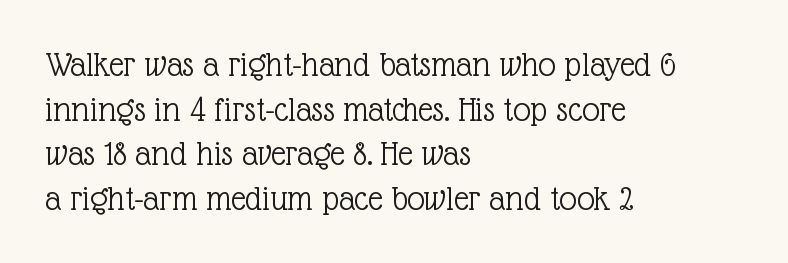
{"serif": "yes", "italic": "no", "bold": "no", "weight": "light", "width": "normal", "x_height": "medium", "monospaced": "no", "underline": "no", "align": "left", "line_spacing_ratio": 1.24, "letter_spacing": "normal", "letter_spacing_em": 0.0, "glyph_px": 36}
